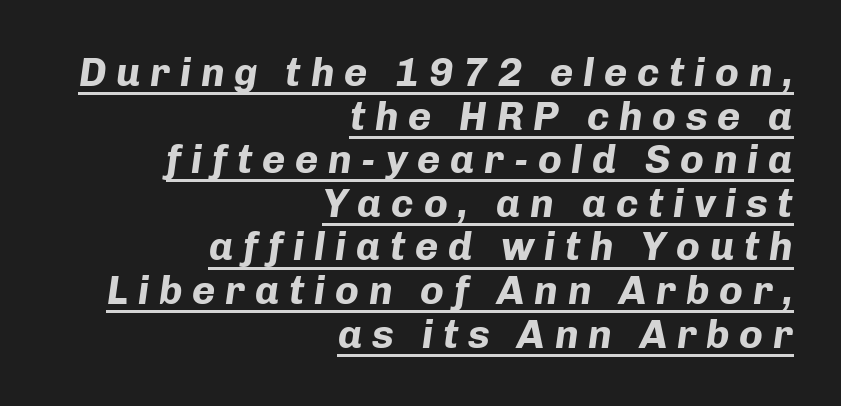
Each letter keeps its own natural width here, so spacing adapts to shape. Successive baselines arrive quickly, one right under another. Has an underline been added? It has. Glyph-to-glyph distance is far greater than everyday printed text. Is the type bold? Yes — the strokes are clearly thick and heavy.
